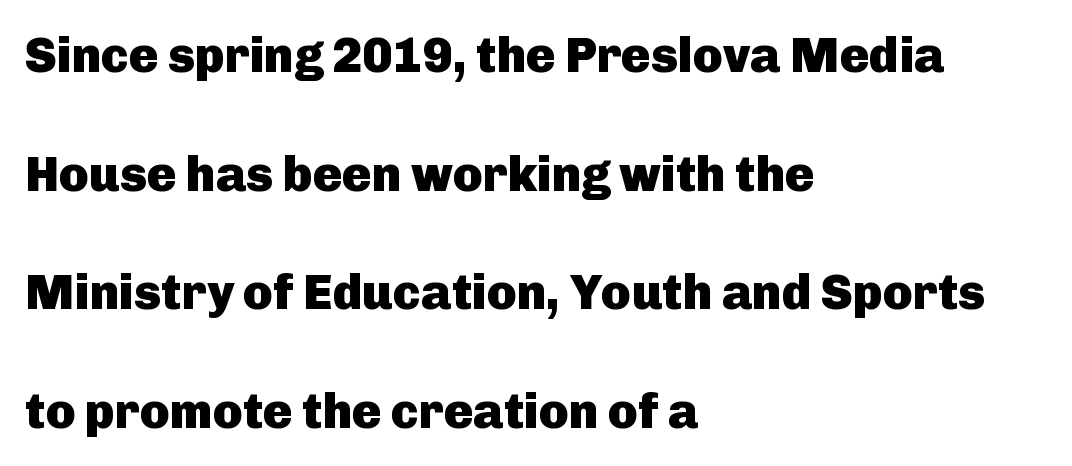
The image shows 49 px heavy sans-serif type, upright; set left-aligned, loose line spacing (2.42x), normal letter spacing, not underlined; low stroke contrast and a medium x-height.
